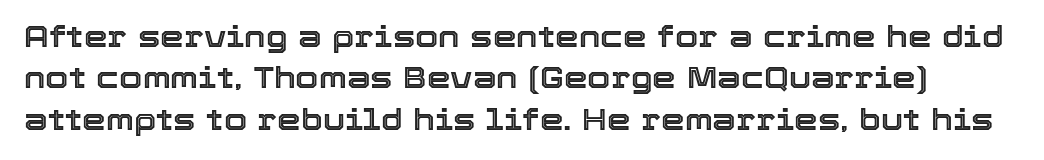
The image shows 30 px text type, upright; set normal line spacing (1.38x), normal letter spacing, not underlined; a medium x-height.
